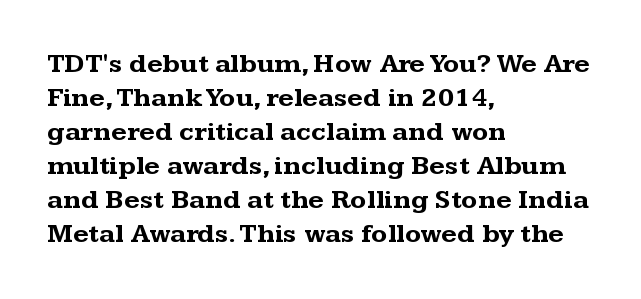
Q: Is the text bold? A: Yes.
Q: Is the text italic (slanted)? A: No, it is upright.
Q: Is the text underlined? A: No.
Q: How is the paragraph aligned? A: Left-aligned.
Q: Is the spacing between letters normal or unusually wide? A: Normal.
Q: Is the spacing between lines tight, normal or loose? A: Normal.
